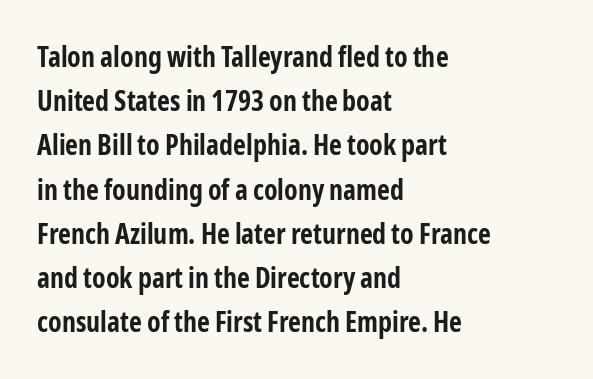
Any mark beneath the type? The region is blank. Proportional: the letters do not fall into vertical columns. Rows of type keep a routine distance in the vertical direction. Glyph-to-glyph distance matches everyday printed text. Heavy-handed strokes throughout: this text is bold. Every stem runs plumb, perpendicular to the baseline.
